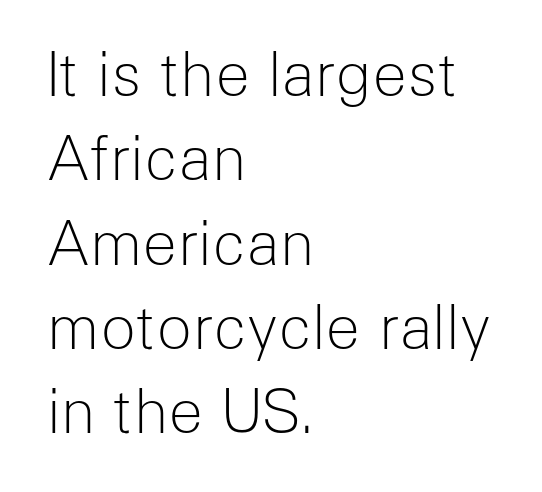
The gaps between neighbouring characters are ordinary and unremarkable. The string is rendered with underlining switched off. On a weight scale, this lands at 450 or below. Quick note: interline space is typical. Italic? Not at all — the glyphs are vertical. Unlike a traditional serif, this face leaves its strokes unadorned.
